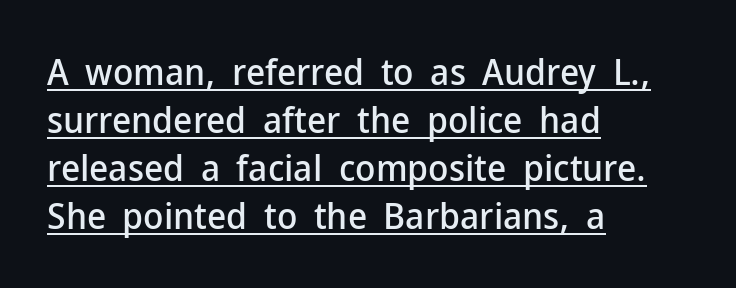
{"serif": "no", "italic": "no", "width": "normal", "stroke_contrast": "low", "x_height": "medium", "monospaced": "no", "underline": "yes", "align": "left", "line_spacing": "normal", "line_spacing_ratio": 1.3, "letter_spacing": "normal", "letter_spacing_em": 0.0, "glyph_px": 37}
